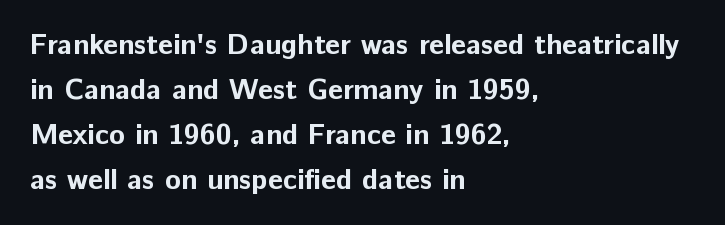
{"serif": "no", "italic": "no", "bold": "yes", "weight": "bold", "width": "normal", "stroke_contrast": "low", "x_height": "medium", "monospaced": "no", "underline": "no", "align": "left", "line_spacing": "normal", "line_spacing_ratio": 1.55, "letter_spacing": "normal", "letter_spacing_em": 0.0, "glyph_px": 29}
